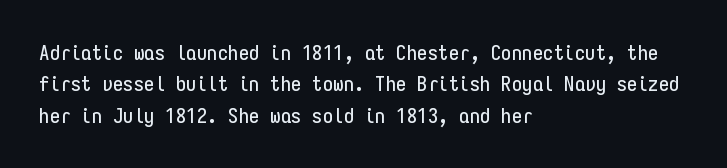
Unmarked baselines from the first word to the last. Every character sits straight up, as roman type does. The lines in this sample share a left origin and differ only in where they stop. Summary of vertical rhythm: regular, with standard interline spacing. Inter-character spacing is left at the font's built-in metrics.
